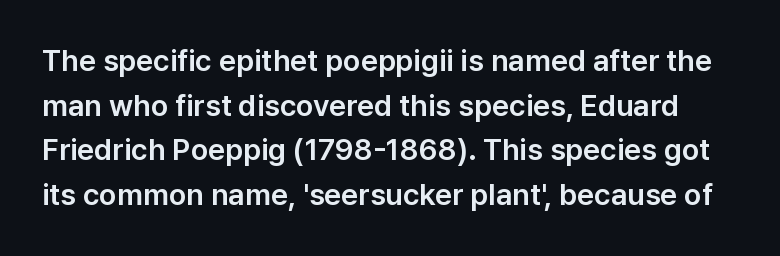
Q: Is the text italic (slanted)? A: No, it is upright.
Q: Is the typeface a serif or a sans-serif typeface? A: Sans-serif.
Q: Is the text underlined? A: No.
Q: Is the spacing between letters normal or unusually wide? A: Normal.
Q: Is the spacing between lines tight, normal or loose? A: Normal.
Q: Width (condensed, normal, or wide)? A: Normal.
Q: Stroke contrast? A: Low.
Q: x-height? A: Medium.
Q: Monospaced? A: No.
